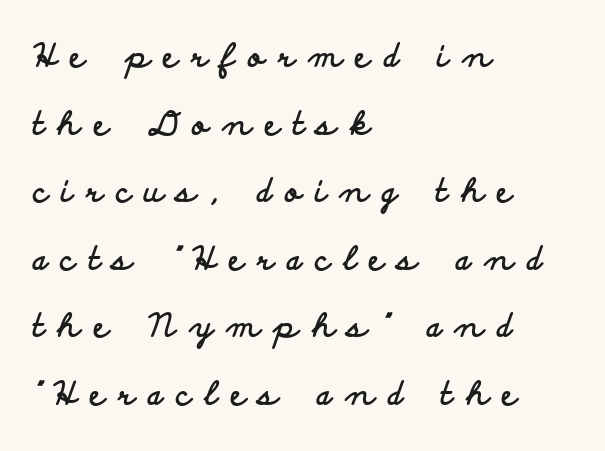
Q: Is the text bold? A: Yes.
Q: Is the text italic (slanted)? A: Yes.
Q: Is the typeface a serif or a sans-serif typeface? A: Sans-serif.
Q: Is the text underlined? A: No.
Q: How is the paragraph aligned? A: Left-aligned.
Q: Is the spacing between letters normal or unusually wide? A: Unusually wide.
Q: Is the spacing between lines tight, normal or loose? A: Loose.
Q: Width (condensed, normal, or wide)? A: Wide.
Q: Stroke contrast? A: Low.
Q: x-height? A: Small.
Q: Monospaced? A: No.
